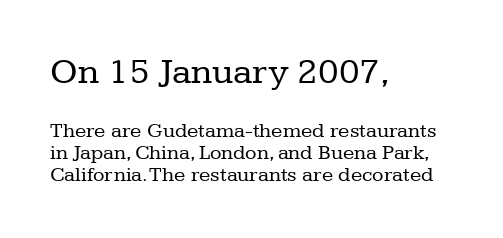
The image shows 37 px regular-weight serif type, upright; set left-aligned, tight line spacing (1.04x), normal letter spacing, not underlined; the first (top) block is 1.76x larger; low stroke contrast and a medium x-height.
